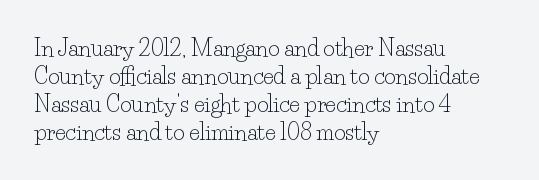
The image shows 22 px text type, upright; set left-aligned, normal line spacing (1.27x), normal letter spacing, not underlined.
